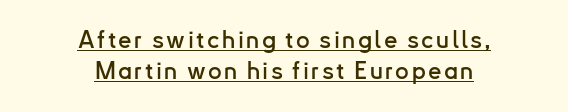
The image shows 24 px text type, upright; set centered, normal line spacing (1.3x), underlined.
